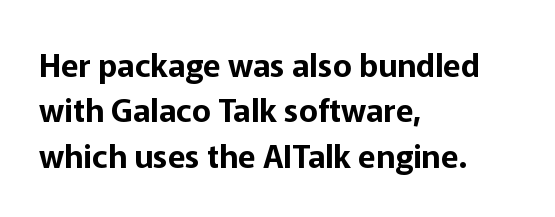
Serif or sans? Sans — the stroke terminals are bare. Rule under the text: the space is simply empty. The letters advance in unequal steps, a hallmark of proportional type. Tracking value appears to be zero — textbook default spacing.
